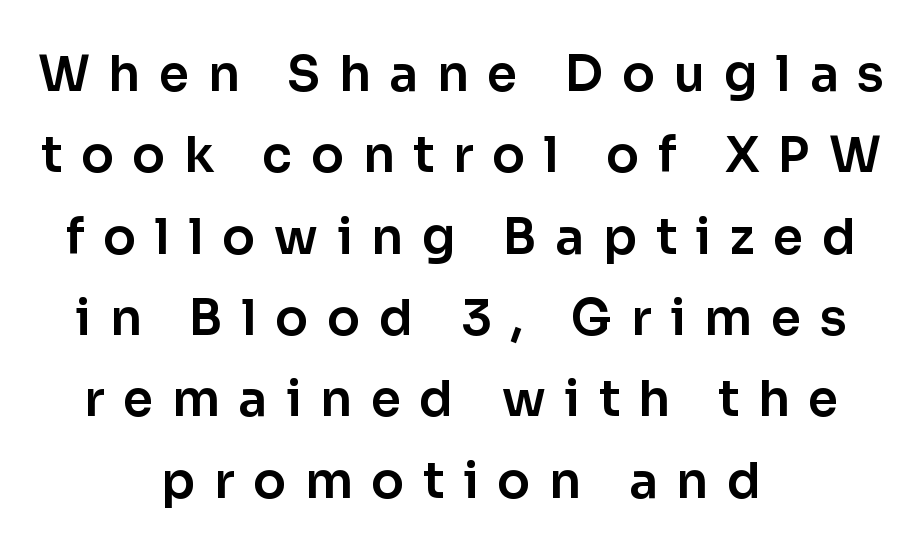
The image shows 49 px sans-serif type, upright; set centered, normal line spacing (1.66x), unusually wide letter spacing (+0.38 em), not underlined; low stroke contrast and a medium x-height.
